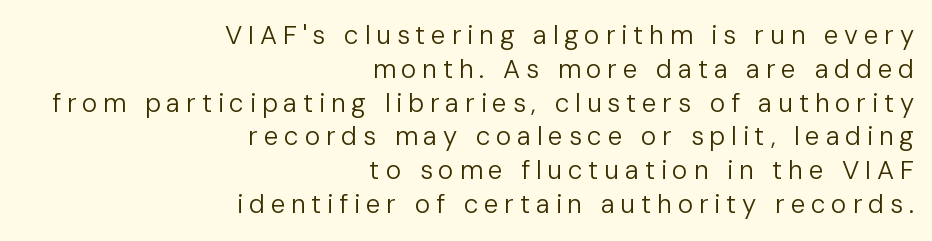
Regarding leading, the lines here are spaced in the standard way. All the whitespace from short lines collects on the left. The letters stand straight up with perfectly vertical stems. This reads as an unemphasized weight, regular at the heaviest. Beneath every word, the page is bare.
